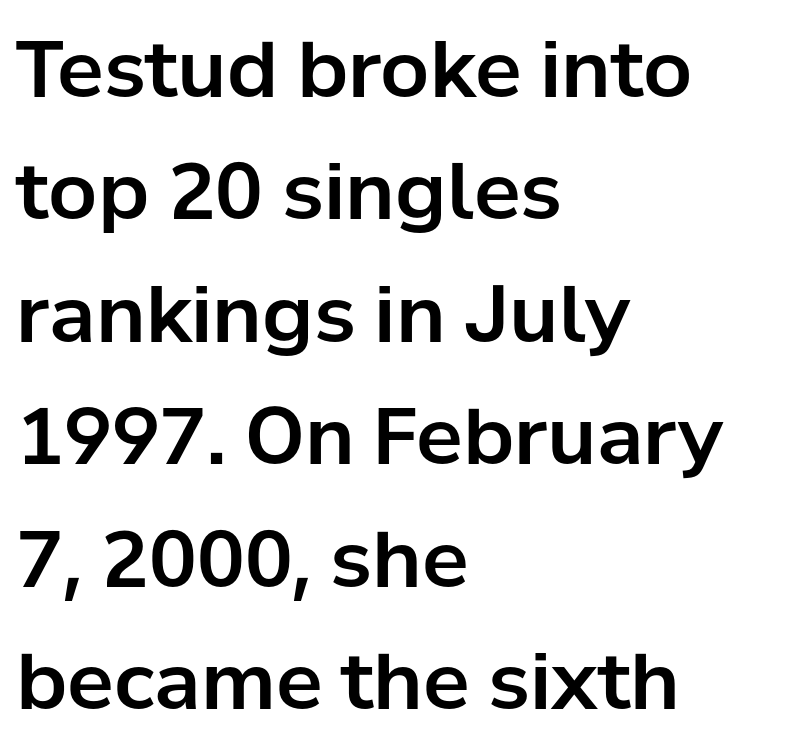
Q: Is the text italic (slanted)? A: No, it is upright.
Q: Is the typeface a serif or a sans-serif typeface? A: Sans-serif.
Q: Is the text underlined? A: No.
Q: How is the paragraph aligned? A: Left-aligned.
Q: Is the spacing between letters normal or unusually wide? A: Normal.
Q: Is the spacing between lines tight, normal or loose? A: Normal.
Q: Width (condensed, normal, or wide)? A: Normal.
Q: Stroke contrast? A: Low.
Q: x-height? A: Medium.
Q: Monospaced? A: No.
